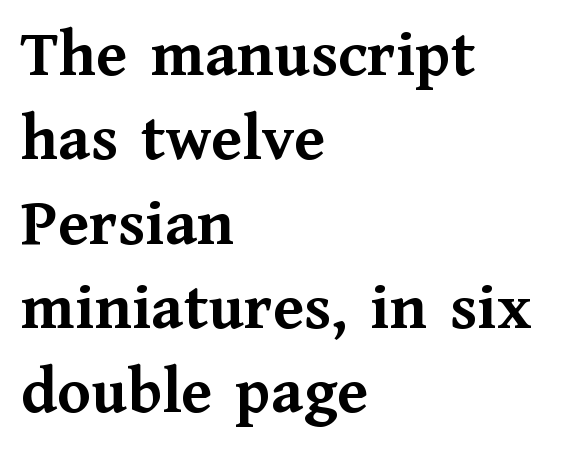
{"serif": "yes", "italic": "no", "bold": "yes", "weight": "semibold", "width": "normal", "stroke_contrast": "medium", "x_height": "medium", "monospaced": "no", "underline": "no", "align": "left", "line_spacing_ratio": 1.24, "letter_spacing": "normal", "letter_spacing_em": 0.0, "glyph_px": 68}
